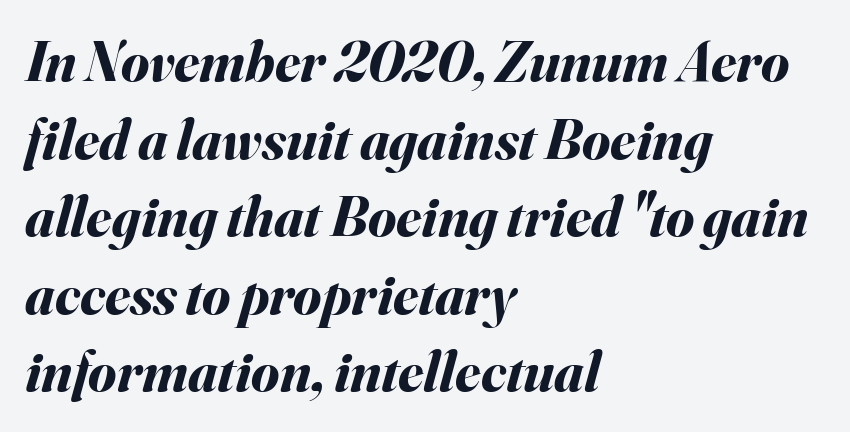
Q: Is the text bold? A: Yes.
Q: Is the text italic (slanted)? A: Yes, it leans right by about 16 degrees.
Q: Is the text underlined? A: No.
Q: How is the paragraph aligned? A: Left-aligned.
Q: Is the spacing between letters normal or unusually wide? A: Normal.
Q: Is the spacing between lines tight, normal or loose? A: Normal.
Q: Width (condensed, normal, or wide)? A: Normal.
Q: Stroke contrast? A: Medium.
Q: x-height? A: Small.
Q: Monospaced? A: No.
